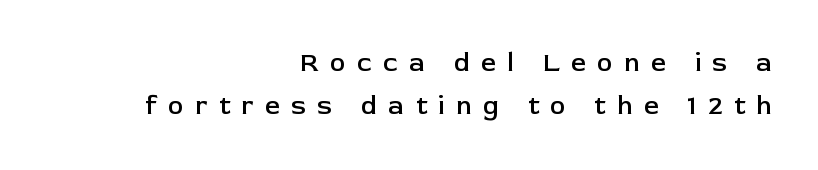
The image shows 26 px text type, upright; set right-aligned, normal line spacing (1.67x), unusually wide letter spacing (+0.44 em), not underlined.
